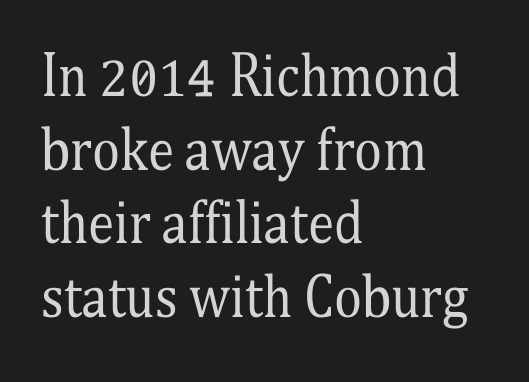
The image shows 53 px regular-weight, condensed serif type, upright; set left-aligned, normal line spacing (1.39x), normal letter spacing, not underlined; medium stroke contrast and a medium x-height.
